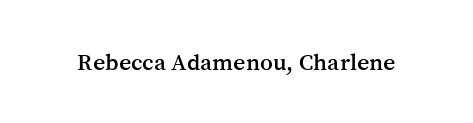
Q: Is the text italic (slanted)? A: No, it is upright.
Q: Is the text underlined? A: No.
Q: Is the spacing between letters normal or unusually wide? A: Normal.
